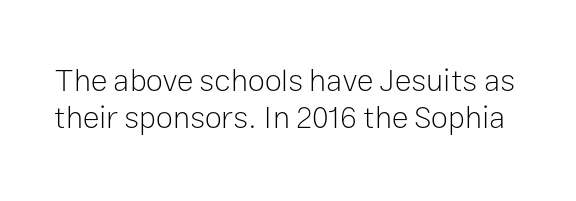
Q: Is the text bold? A: No.
Q: Is the text italic (slanted)? A: No, it is upright.
Q: Is the typeface a serif or a sans-serif typeface? A: Sans-serif.
Q: Is the text underlined? A: No.
Q: Is the spacing between letters normal or unusually wide? A: Normal.
Q: Width (condensed, normal, or wide)? A: Normal.
Q: Stroke contrast? A: Low.
Q: x-height? A: Medium.
Q: Monospaced? A: No.
